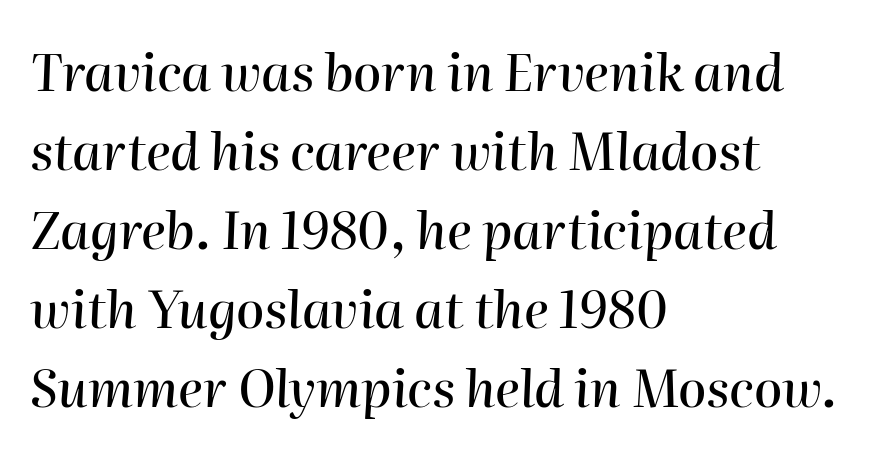
Q: Is the text italic (slanted)? A: Yes, it leans right by about 2 degrees.
Q: Is the text underlined? A: No.
Q: How is the paragraph aligned? A: Left-aligned.
Q: Is the spacing between letters normal or unusually wide? A: Normal.
Q: Is the spacing between lines tight, normal or loose? A: Normal.
Q: Width (condensed, normal, or wide)? A: Normal.
Q: Stroke contrast? A: High.
Q: x-height? A: Medium.
Q: Monospaced? A: No.
